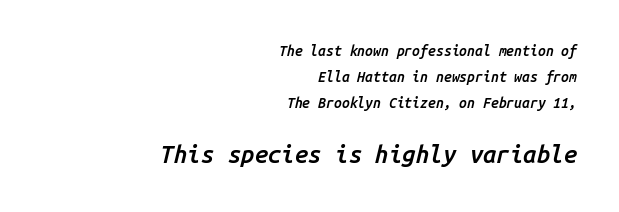
Q: Is the text bold? A: Semi-bold.
Q: Is the text italic (slanted)? A: Yes, it leans right by about 14 degrees.
Q: Is the text underlined? A: No.
Q: How is the paragraph aligned? A: Right-aligned.
Q: Is the spacing between letters normal or unusually wide? A: Normal.
Q: Which block of text is set in a larger size, the first (top) or the second (bottom)? A: The second (bottom) one.
